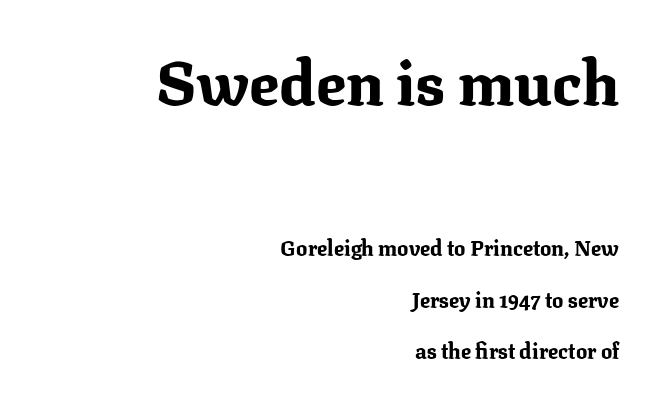
The image shows 62 px bold serif type, upright; set right-aligned, loose line spacing (2.46x), normal letter spacing, not underlined; the first (top) block is 2.95x larger; medium stroke contrast and a medium x-height.
